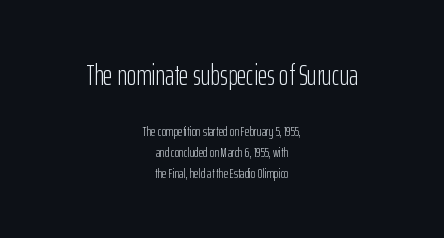
{"serif": "no", "italic": "no", "bold": "no", "weight": "light", "width": "condensed", "stroke_contrast": "low", "x_height": "medium", "monospaced": "no", "underline": "no", "align": "center", "line_spacing": "normal", "line_spacing_ratio": 1.53, "letter_spacing": "normal", "letter_spacing_em": 0.0, "larger_block": "first", "size_ratio": 2.07, "glyph_px": 29}
